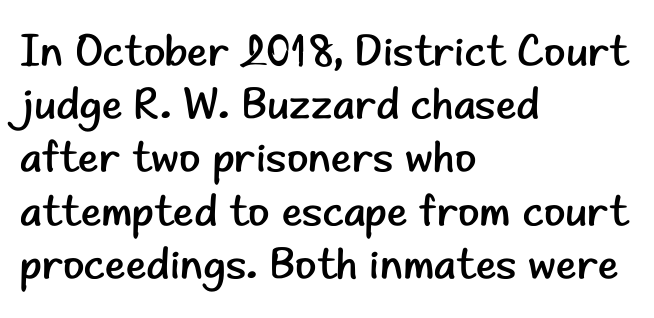
Q: Is the text bold? A: No.
Q: Is the text italic (slanted)? A: No, it is upright.
Q: Is the typeface a serif or a sans-serif typeface? A: Sans-serif.
Q: Is the text underlined? A: No.
Q: How is the paragraph aligned? A: Left-aligned.
Q: Is the spacing between letters normal or unusually wide? A: Normal.
Q: Width (condensed, normal, or wide)? A: Normal.
Q: Stroke contrast? A: Low.
Q: x-height? A: Small.
Q: Monospaced? A: No.
